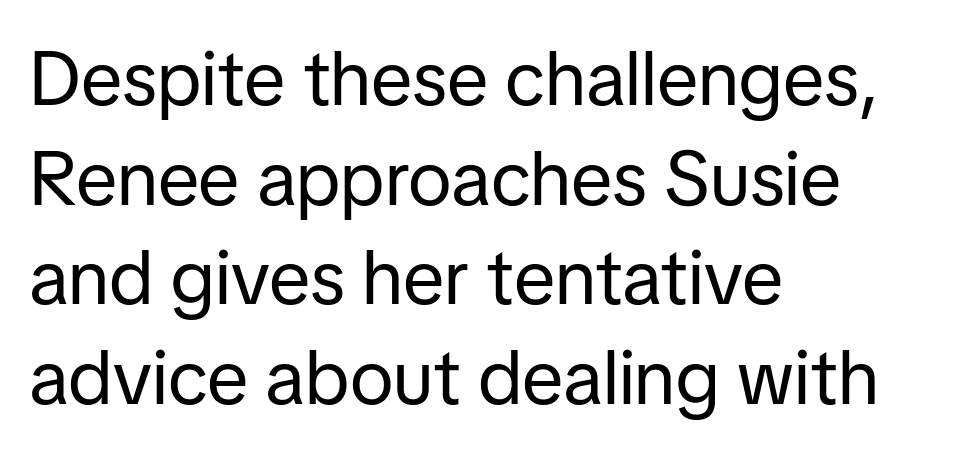
Varying glyph widths throughout — classic text-font behaviour. The letterforms sit at book weight or below. Vertical spacing — default. Line starts are locked; line ends wander. The gaps between neighbouring characters are ordinary and unremarkable.
